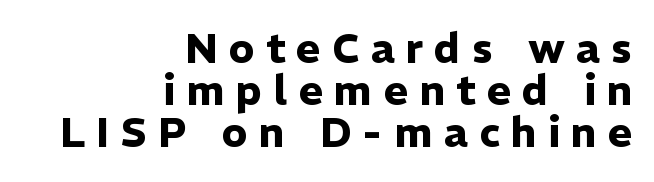
The image shows 41 px heavy sans-serif type, upright; set right-aligned, tight line spacing (1.03x), unusually wide letter spacing (+0.28 em), not underlined; low stroke contrast and a medium x-height.
